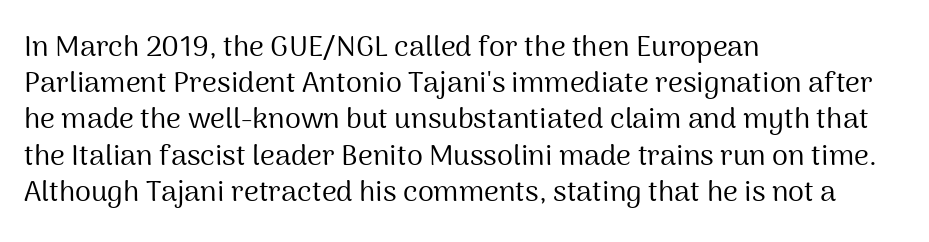
{"serif": "no", "italic": "no", "bold": "no", "weight": "regular", "width": "normal", "stroke_contrast": "medium", "x_height": "medium", "monospaced": "no", "underline": "no", "align": "left", "line_spacing": "normal", "line_spacing_ratio": 1.25, "letter_spacing": "normal", "letter_spacing_em": 0.0, "glyph_px": 29}
